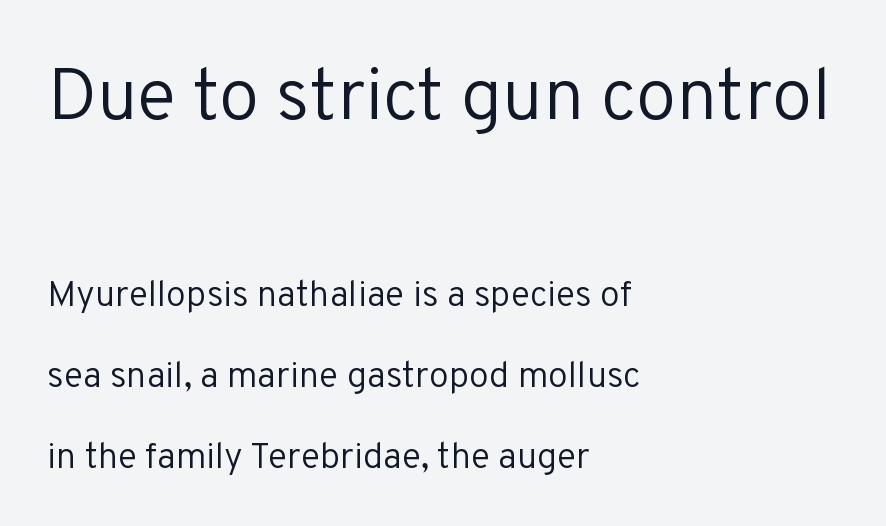
{"serif": "no", "italic": "no", "bold": "no", "weight": "regular", "width": "normal", "stroke_contrast": "low", "x_height": "medium", "monospaced": "no", "underline": "no", "align": "left", "line_spacing": "loose", "line_spacing_ratio": 2.25, "letter_spacing": "normal", "letter_spacing_em": 0.0, "larger_block": "first", "size_ratio": 2.03, "glyph_px": 73}
